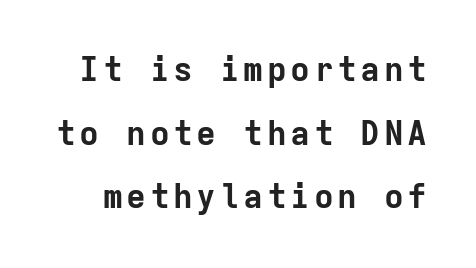
A sans-serif font was chosen for this passage. Monospaced: the letters line up in strict vertical columns. You can tell it's not italic because the verticals are truly vertical. Weight: bold. A great deal of white space separates one row of letters from the next. Nobody drew a line under any word here.
